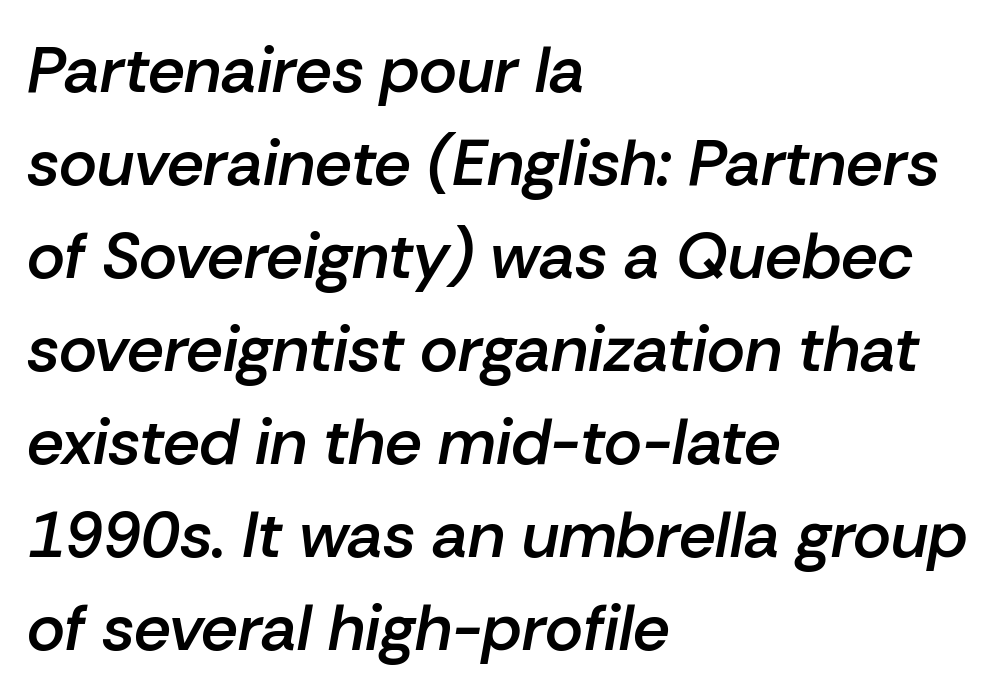
This rendering features lettering with no underline. Short note: letters normally spaced. Summary of weight: moderately heavy, a semibold. Line starts are locked; line ends wander. What's the leading like? Ordinary, nothing unusual. Each letter keeps its own natural width here, so spacing adapts to shape.
